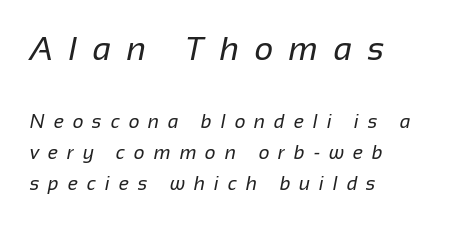
The passage shown is typed in a proportional face where columns would drift. No letter is thick-stroked: the sample isn't bold. If you measured baseline to baseline, you'd find a middling distance. The passage shown is not underscored anywhere. Serifs: no, the terminals of the letterforms are clean.
